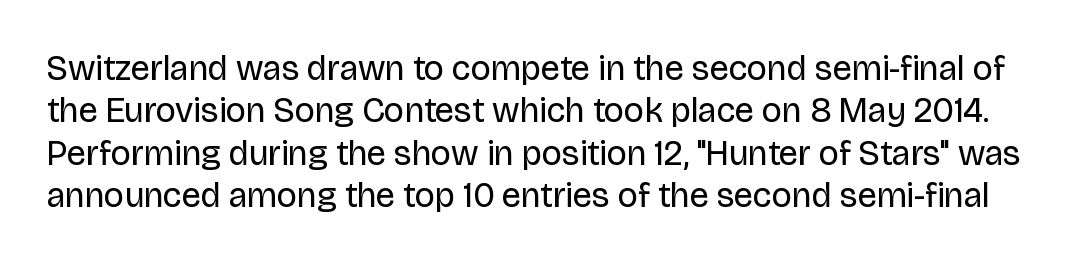
Q: Is the text bold? A: No.
Q: Is the text italic (slanted)? A: No, it is upright.
Q: Is the typeface a serif or a sans-serif typeface? A: Sans-serif.
Q: Is the text underlined? A: No.
Q: Is the spacing between letters normal or unusually wide? A: Normal.
Q: Width (condensed, normal, or wide)? A: Normal.
Q: Stroke contrast? A: Low.
Q: x-height? A: Large.
Q: Monospaced? A: No.
